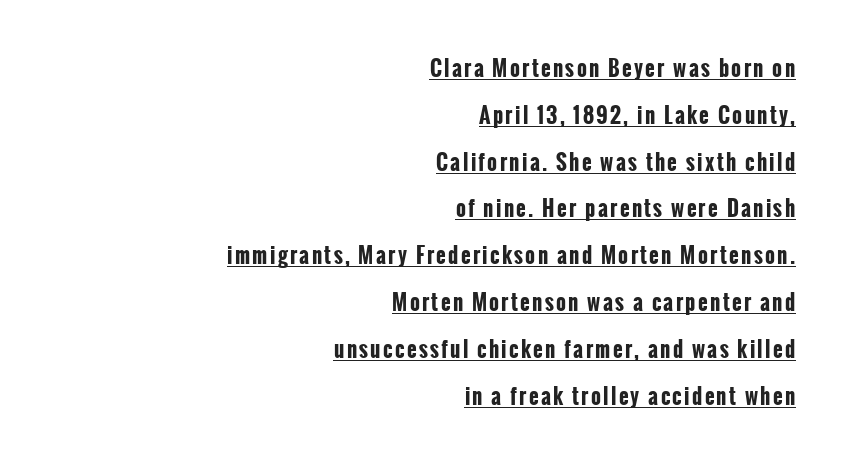
Horizontal bands of white between lines are thick stripes. The lettering holds an erect, upright posture throughout. Right-aligned paragraph, ragged on the left. The face used here appears with an underline applied.
